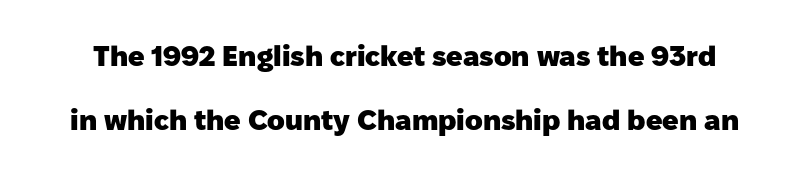
Q: Is the text bold? A: Yes.
Q: Is the text italic (slanted)? A: No, it is upright.
Q: Is the typeface a serif or a sans-serif typeface? A: Sans-serif.
Q: Is the text underlined? A: No.
Q: Is the spacing between letters normal or unusually wide? A: Normal.
Q: Is the spacing between lines tight, normal or loose? A: Loose.
Q: Width (condensed, normal, or wide)? A: Normal.
Q: Stroke contrast? A: Low.
Q: x-height? A: Medium.
Q: Monospaced? A: No.
